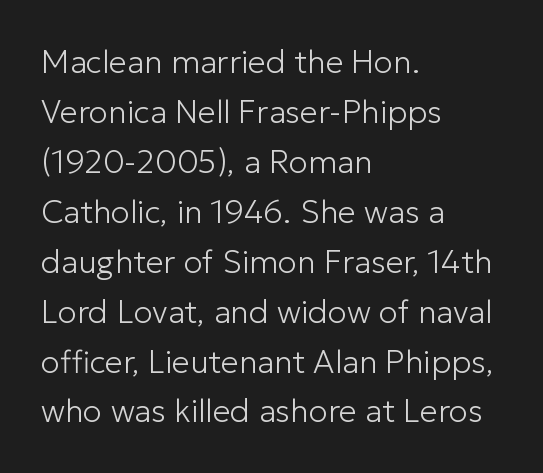
The image shows 32 px light sans-serif type, upright; set left-aligned, normal line spacing (1.56x), normal letter spacing, not underlined; low stroke contrast and a medium x-height.
